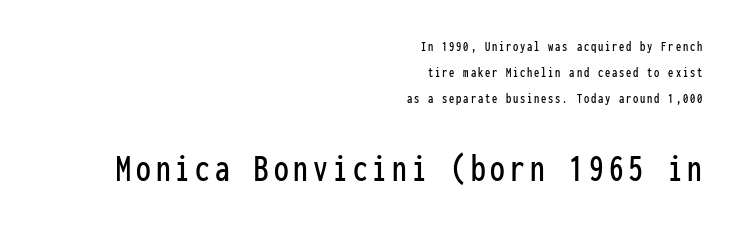
{"serif": "no", "italic": "no", "width": "condensed", "stroke_contrast": "low", "x_height": "medium", "monospaced": "yes", "underline": "no", "align": "right", "line_spacing_ratio": 1.86, "larger_block": "second", "size_ratio": 2.79, "glyph_px": 39}
